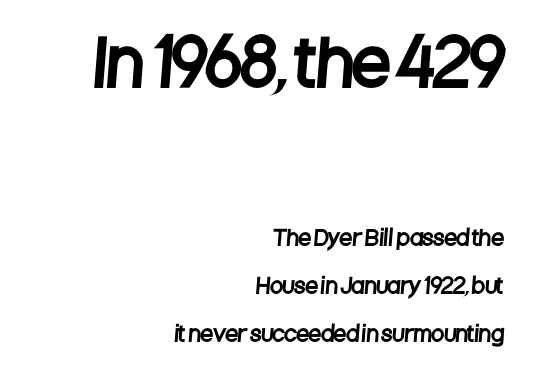
{"serif": "no", "width": "condensed", "stroke_contrast": "low", "x_height": "large", "monospaced": "no", "underline": "no", "align": "right", "line_spacing": "loose", "line_spacing_ratio": 2.28, "letter_spacing": "normal", "letter_spacing_em": 0.0, "larger_block": "first", "size_ratio": 3.0, "glyph_px": 63}
